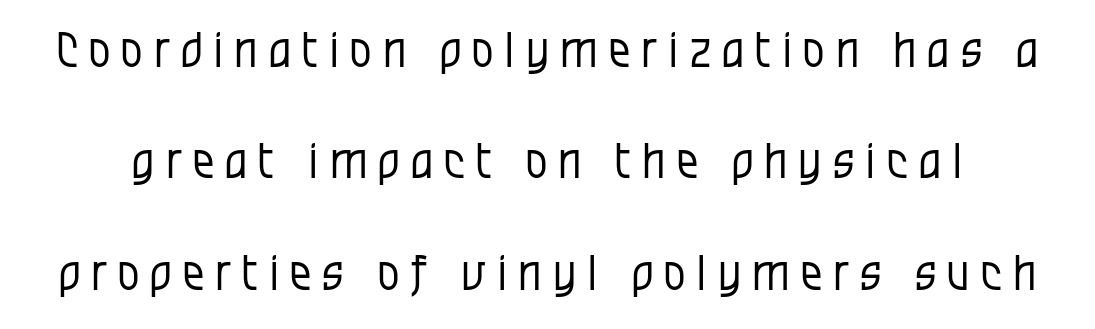
{"serif": "no", "italic": "no", "bold": "no", "weight": "regular", "width": "condensed", "stroke_contrast": "low", "x_height": "large", "monospaced": "no", "underline": "no", "line_spacing": "loose", "line_spacing_ratio": 2.32, "letter_spacing": "wide", "letter_spacing_em": 0.23, "glyph_px": 48}
